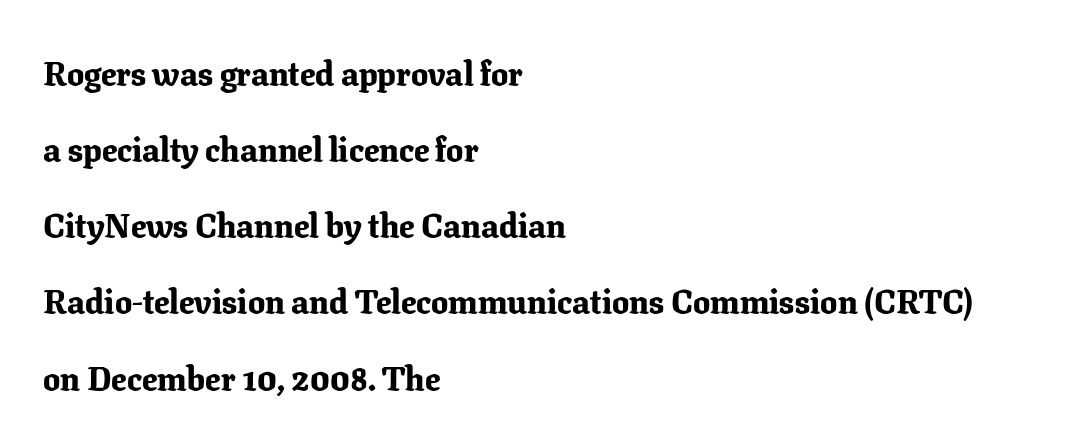
Q: Is the text bold? A: Yes.
Q: Is the text italic (slanted)? A: No, it is upright.
Q: Is the typeface a serif or a sans-serif typeface? A: Serif.
Q: Is the text underlined? A: No.
Q: How is the paragraph aligned? A: Left-aligned.
Q: Is the spacing between letters normal or unusually wide? A: Normal.
Q: Is the spacing between lines tight, normal or loose? A: Loose.
Q: Width (condensed, normal, or wide)? A: Normal.
Q: Stroke contrast? A: Low.
Q: x-height? A: Medium.
Q: Monospaced? A: No.
